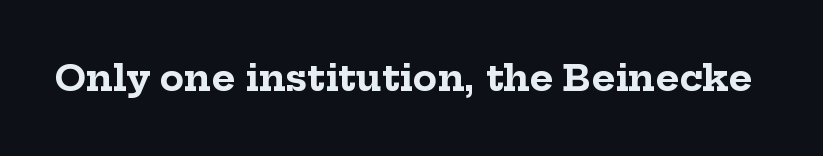
No italicization has been applied; the sample stays upright. Students, this is bold: see how much ink each stroke carries. Characters follow at the spacing the type designer built in. Each letter keeps its own natural width here, so spacing adapts to shape.
